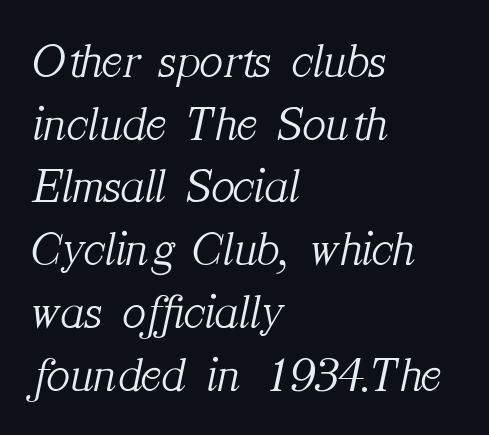
These lines are composed in type with serifs. Standard letterfit; no display-style spreading of the glyphs. Looks like regular typesetting: each glyph gets only the width it needs. Leading: standard.
